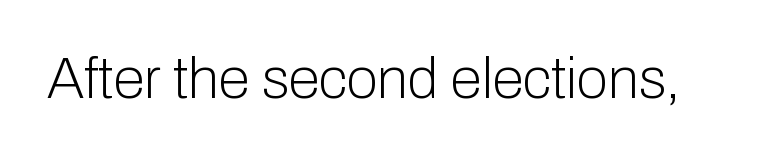
Q: Is the text bold? A: No.
Q: Is the text italic (slanted)? A: No, it is upright.
Q: Is the typeface a serif or a sans-serif typeface? A: Sans-serif.
Q: Is the text underlined? A: No.
Q: Is the spacing between letters normal or unusually wide? A: Normal.
Q: Width (condensed, normal, or wide)? A: Normal.
Q: Stroke contrast? A: Low.
Q: x-height? A: Medium.
Q: Monospaced? A: No.
